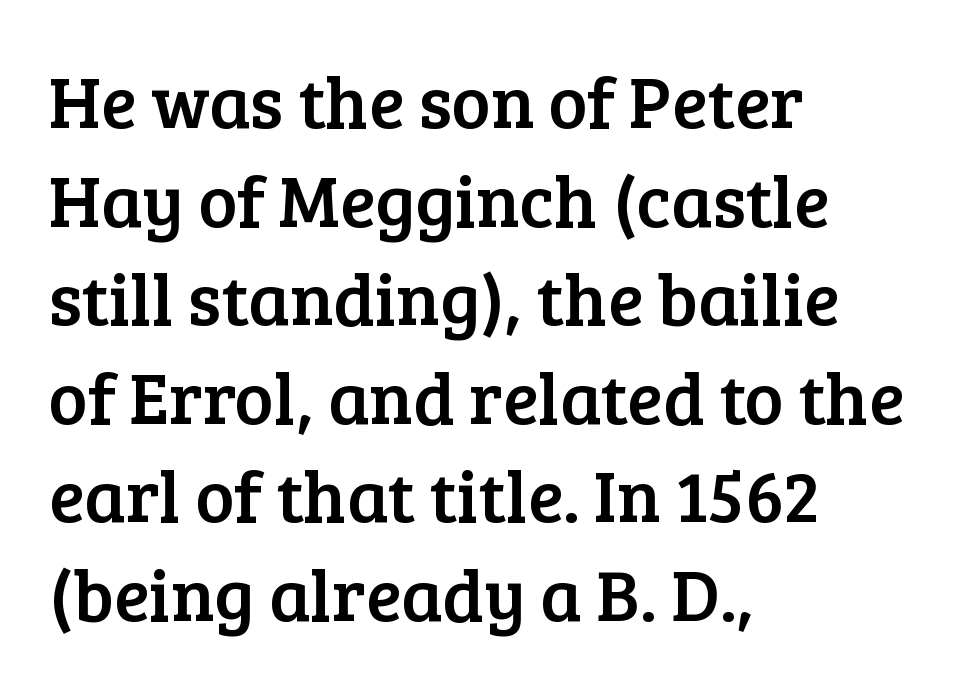
{"serif": "yes", "italic": "no", "width": "normal", "stroke_contrast": "low", "x_height": "medium", "monospaced": "no", "underline": "no", "align": "left", "line_spacing": "normal", "line_spacing_ratio": 1.35, "letter_spacing": "normal", "letter_spacing_em": 0.0, "glyph_px": 73}
